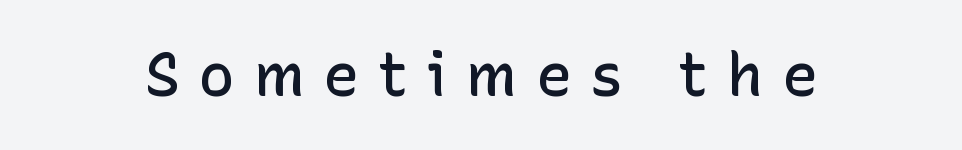
The glyphs in this specimen are sans serif. A typesetter would call this proportional, since set widths differ per character. The specimen reads as upright at a glance. A clean baseline with only descenders dipping below it. The passage shown has open, widely tracked lettering throughout. Typesetter's note: demi weight, one step under bold.
